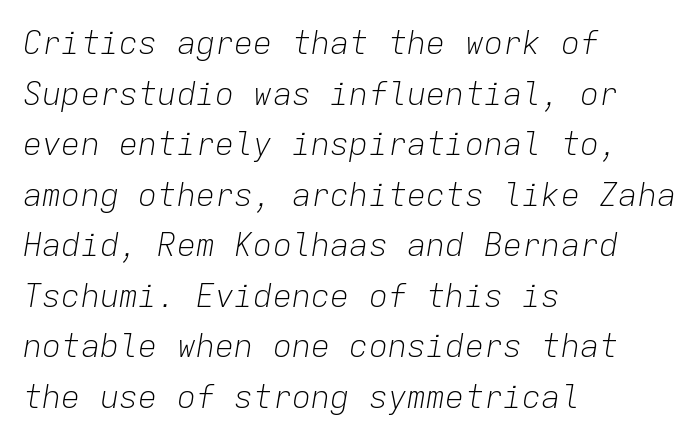
{"italic": "yes", "lean": "right", "slant_degrees": 9, "bold": "no", "weight": "light", "width": "normal", "stroke_contrast": "low", "x_height": "medium", "monospaced": "yes", "underline": "no", "align": "left", "line_spacing": "normal", "line_spacing_ratio": 1.58, "letter_spacing": "normal", "letter_spacing_em": 0.0, "glyph_px": 32}
